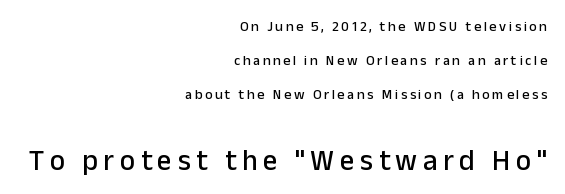
{"serif": "no", "italic": "no", "width": "normal", "stroke_contrast": "low", "x_height": "medium", "monospaced": "no", "underline": "no", "align": "right", "line_spacing": "loose", "line_spacing_ratio": 2.42, "larger_block": "second", "size_ratio": 2.07, "glyph_px": 29}
